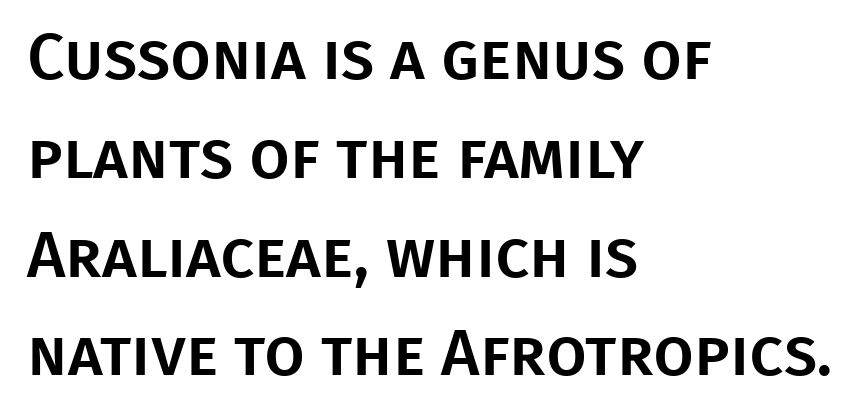
Look at the tracking — it's just the regular setting, nothing added. Nothing sits at the stroke ends, so this counts as sans-serif. Posture: straight, roman, zero tilt. The space directly below the letters is spotless. Is this a fixed-width face? No — the glyphs have proportional, varying widths. A normal amount of white space separates one row of letters from the next.
